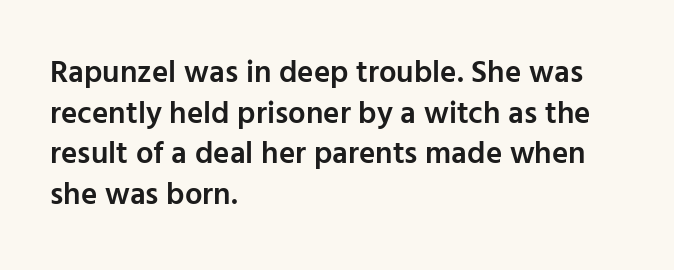
Q: Is the text bold? A: Semi-bold.
Q: Is the text italic (slanted)? A: No, it is upright.
Q: Is the typeface a serif or a sans-serif typeface? A: Sans-serif.
Q: Is the text underlined? A: No.
Q: How is the paragraph aligned? A: Left-aligned.
Q: Is the spacing between letters normal or unusually wide? A: Normal.
Q: Is the spacing between lines tight, normal or loose? A: Normal.
Q: Width (condensed, normal, or wide)? A: Normal.
Q: Stroke contrast? A: Low.
Q: x-height? A: Medium.
Q: Monospaced? A: No.
